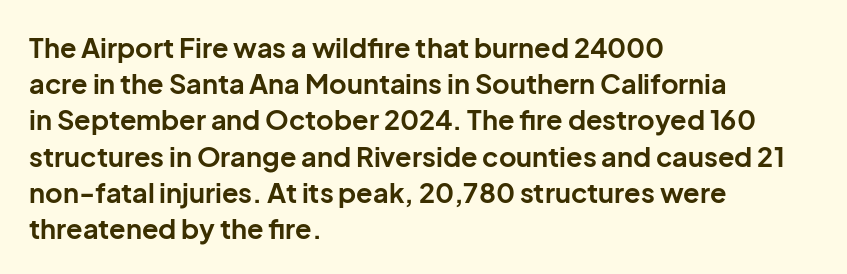
Q: Is the text bold? A: Yes.
Q: Is the text italic (slanted)? A: No, it is upright.
Q: Is the text underlined? A: No.
Q: How is the paragraph aligned? A: Left-aligned.
Q: Is the spacing between letters normal or unusually wide? A: Normal.
Q: Is the spacing between lines tight, normal or loose? A: Normal.
